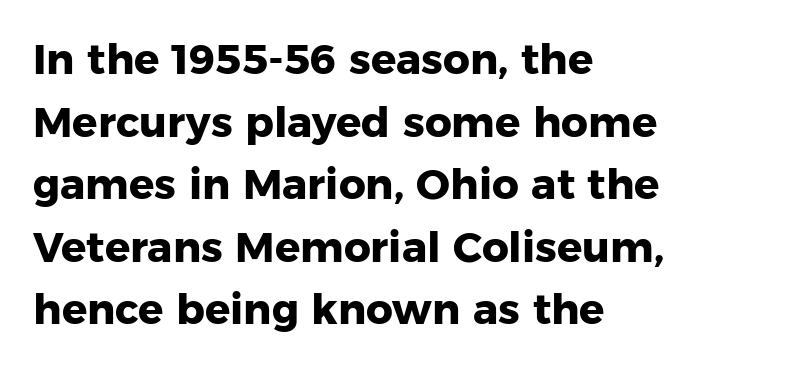
Is this a fixed-width face? No — the glyphs have proportional, varying widths. The leading is moderate, giving the passage an even texture. The designer went with a sans here, leaving each stem footless. Style check: upright. The line texture is even and compact thanks to regular tracking. Anything drawn beneath the words? Only blank space.
